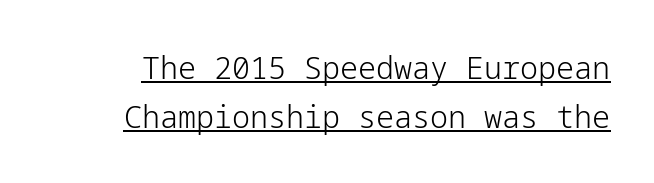
The image shows 32 px light sans-serif type, upright; set normal line spacing (1.54x), normal letter spacing, underlined; low stroke contrast and a medium x-height.
